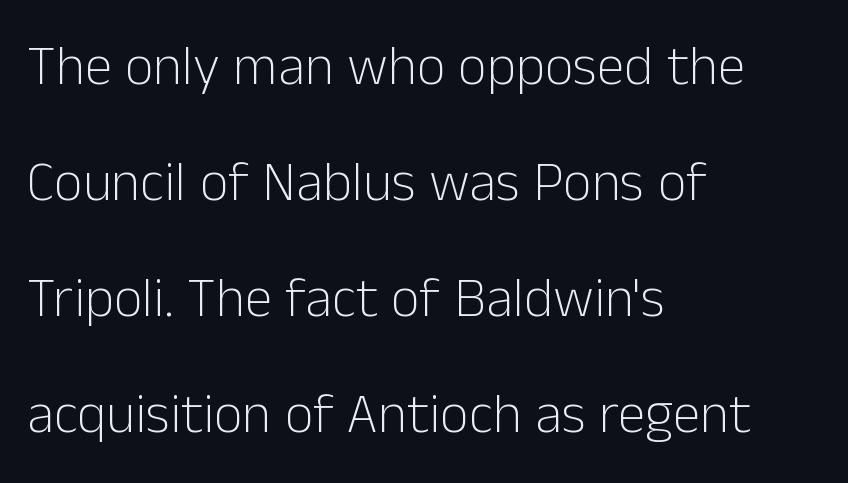
This sample uses a sans-serif face. Is there any slant? The stems are plumb. You could not count columns in this text — the font is proportionally spaced. Is the type heavy? It reads as light-to-regular instead. In terms of letterspacing, this is plain default setting.
